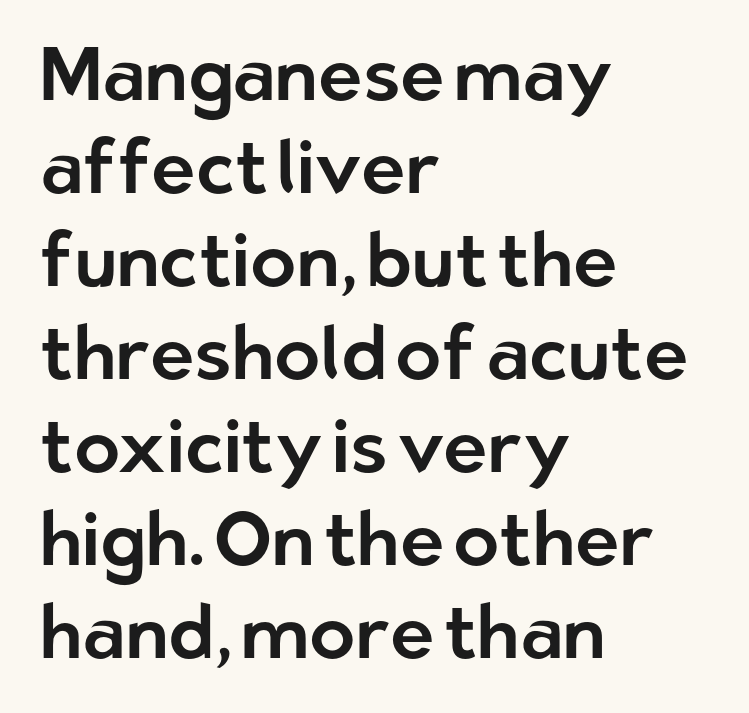
The image shows 75 px sans-serif type, upright; set left-aligned, line spacing 1.24x, normal letter spacing, not underlined; low stroke contrast and a medium x-height.
